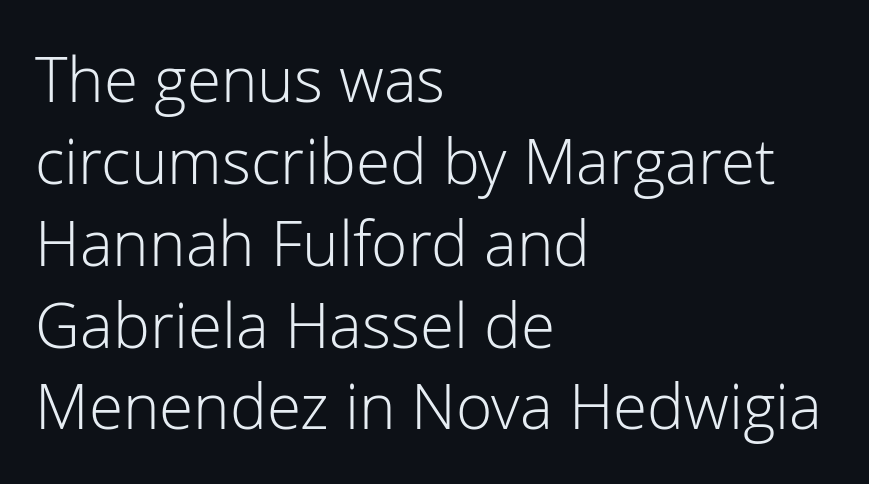
The image shows 62 px light sans-serif type, upright; set left-aligned, normal line spacing (1.32x), normal letter spacing, not underlined; low stroke contrast and a medium x-height.
